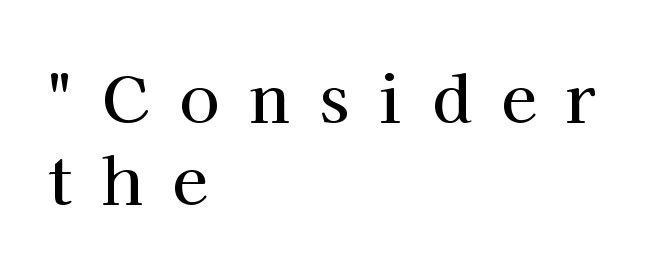
The ragged edge is on the right, which tells us the setting is flush left. Here the glyphs are tracked loosely, breaking word shapes into spaced letters. Letterform terminals end in serifs throughout the passage. When letters stand straight like this, we call the style roman or upright. The face used here is proportionally spaced, like ordinary book or web type.
